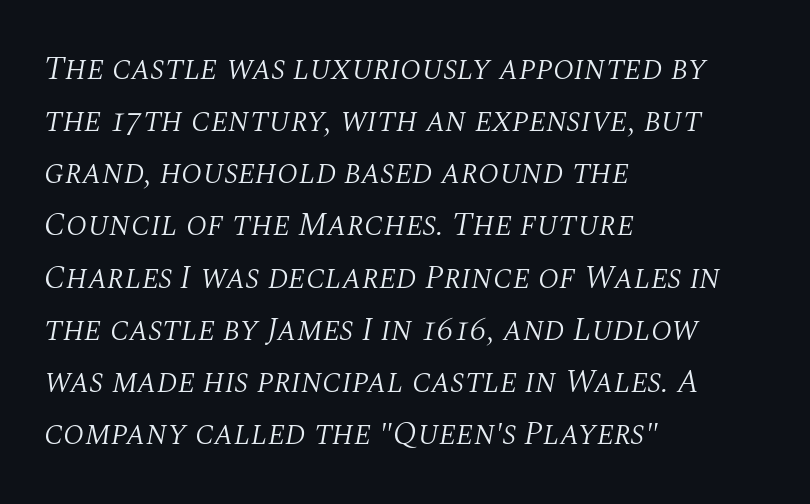
The typography opts for an oblique posture over an upright one. The area under the type is left untouched. Words appear dense and cohesive because spacing is normal. Letters have the restrained weight of plain body copy at most.
